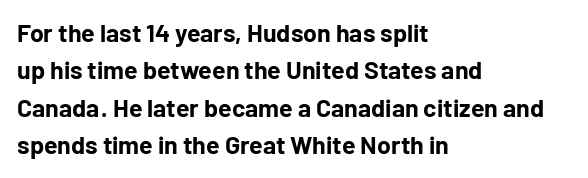
{"italic": "no", "bold": "yes", "underline": "no", "align": "left", "line_spacing": "normal", "line_spacing_ratio": 1.5, "letter_spacing": "normal", "letter_spacing_em": 0.0, "glyph_px": 25}
